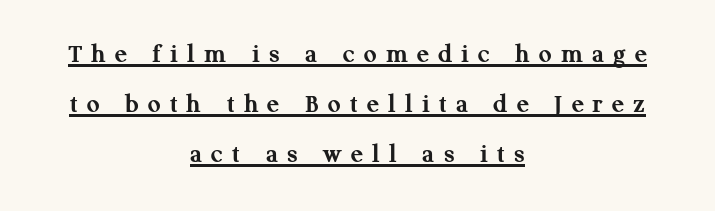
{"serif": "yes", "italic": "no", "bold": "yes", "weight": "semibold", "width": "normal", "stroke_contrast": "medium", "x_height": "medium", "monospaced": "no", "underline": "yes", "align": "center", "line_spacing_ratio": 1.78, "letter_spacing": "wide", "letter_spacing_em": 0.33, "glyph_px": 28}
